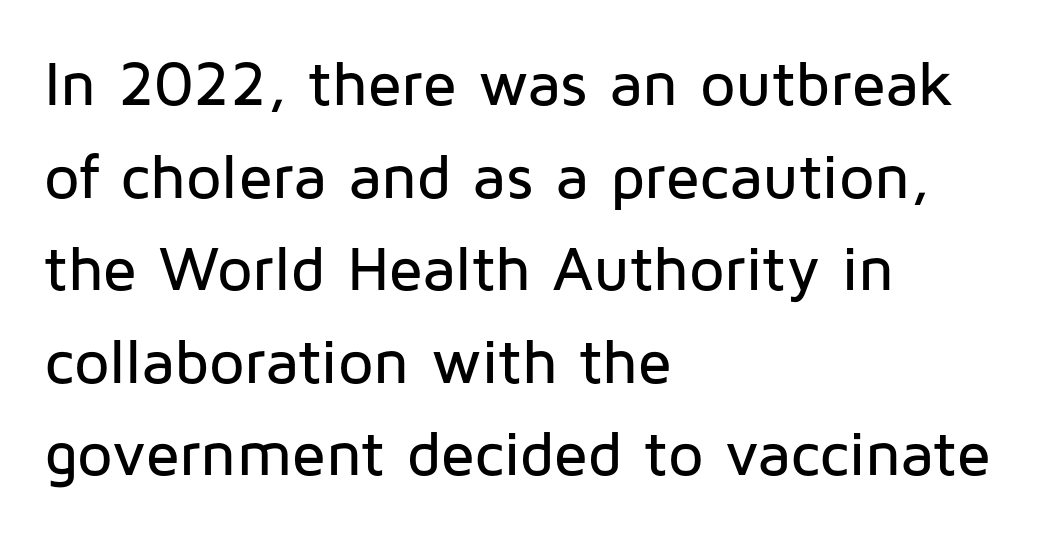
Q: Is the text italic (slanted)? A: No, it is upright.
Q: Is the typeface a serif or a sans-serif typeface? A: Sans-serif.
Q: Is the text underlined? A: No.
Q: How is the paragraph aligned? A: Left-aligned.
Q: Is the spacing between letters normal or unusually wide? A: Normal.
Q: Is the spacing between lines tight, normal or loose? A: Normal.
Q: Width (condensed, normal, or wide)? A: Normal.
Q: Stroke contrast? A: Low.
Q: x-height? A: Medium.
Q: Monospaced? A: No.
